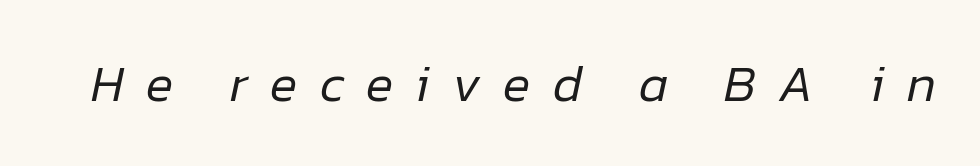
Quick note: underline off. Varying glyph widths throughout — classic text-font behaviour. Counters stay open thanks to moderate or lighter strokes. A typesetter would call this heavily tracked-out type. Notice how the stems are inclined rather than vertical — that's the hallmark of italics.
